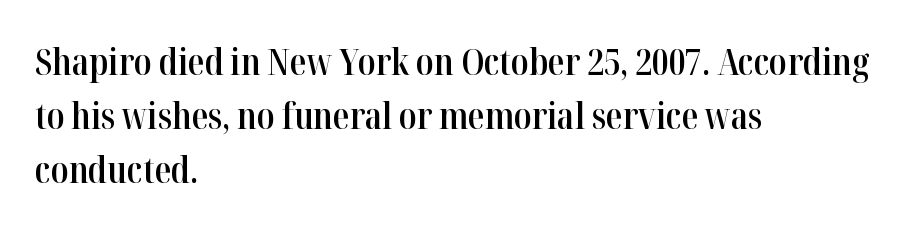
Q: Is the text bold? A: Semi-bold.
Q: Is the text italic (slanted)? A: No, it is upright.
Q: Is the typeface a serif or a sans-serif typeface? A: Serif.
Q: Is the text underlined? A: No.
Q: How is the paragraph aligned? A: Left-aligned.
Q: Is the spacing between letters normal or unusually wide? A: Normal.
Q: Is the spacing between lines tight, normal or loose? A: Normal.
Q: Width (condensed, normal, or wide)? A: Condensed.
Q: Stroke contrast? A: High.
Q: x-height? A: Medium.
Q: Monospaced? A: No.
